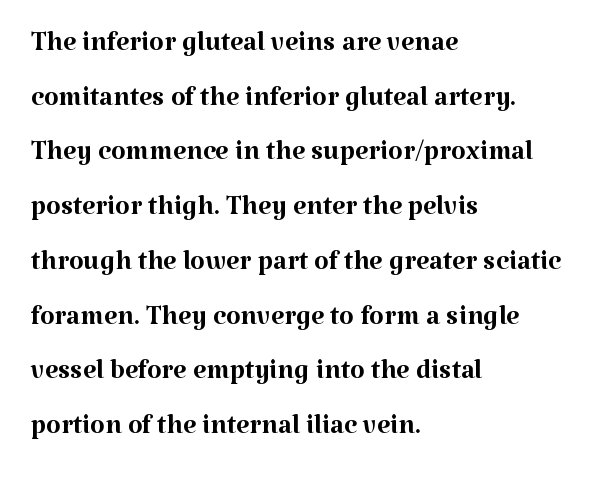
The image shows 38 px regular-weight serif type, upright; set left-aligned, normal line spacing (1.44x), normal letter spacing, not underlined; medium stroke contrast and a medium x-height.
